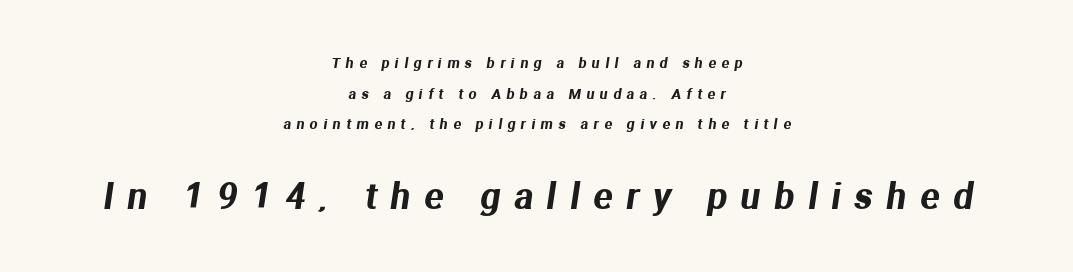
{"serif": "no", "width": "normal", "stroke_contrast": "medium", "x_height": "medium", "monospaced": "no", "underline": "no", "align": "center", "line_spacing": "loose", "line_spacing_ratio": 2.19, "letter_spacing": "wide", "letter_spacing_em": 0.4, "larger_block": "second", "size_ratio": 2.5, "glyph_px": 35}
